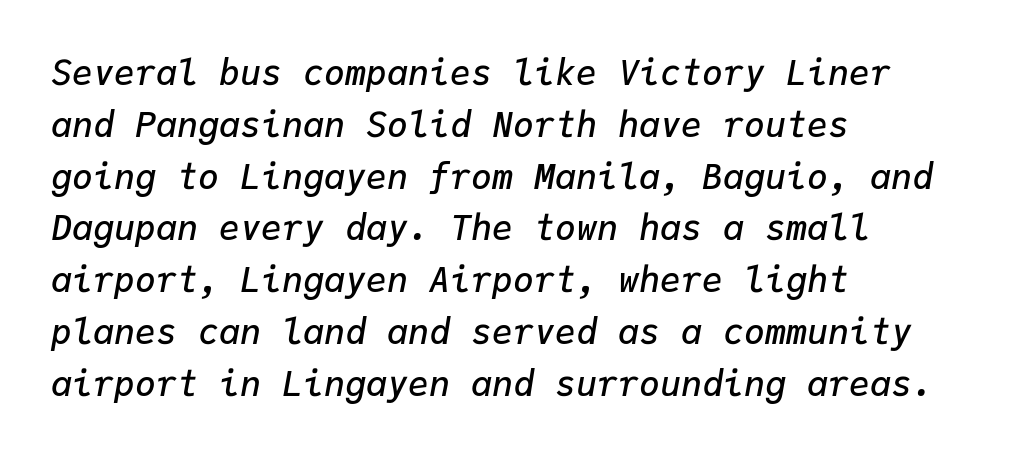
{"italic": "yes", "lean": "right", "slant_degrees": 9, "bold": "semi", "weight": "semibold", "width": "normal", "stroke_contrast": "low", "x_height": "medium", "monospaced": "yes", "underline": "no", "align": "left", "line_spacing": "normal", "line_spacing_ratio": 1.48, "letter_spacing": "normal", "letter_spacing_em": 0.0, "glyph_px": 35}
